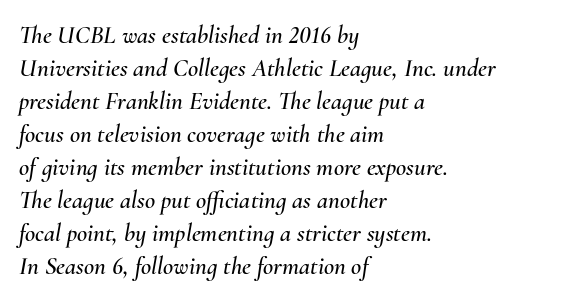
Q: Is the text italic (slanted)? A: Yes, it leans right by about 10 degrees.
Q: Is the text underlined? A: No.
Q: How is the paragraph aligned? A: Left-aligned.
Q: Is the spacing between letters normal or unusually wide? A: Normal.
Q: Is the spacing between lines tight, normal or loose? A: Normal.
